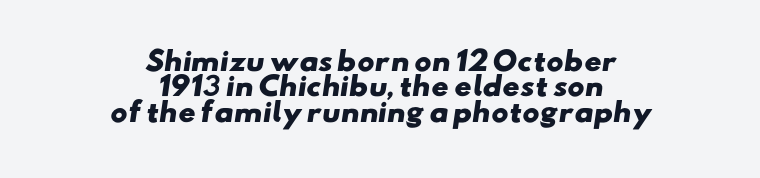
Q: Is the text bold? A: Yes.
Q: Is the text underlined? A: No.
Q: How is the paragraph aligned? A: Centered.
Q: Is the spacing between letters normal or unusually wide? A: Normal.
Q: Is the spacing between lines tight, normal or loose? A: Tight.
